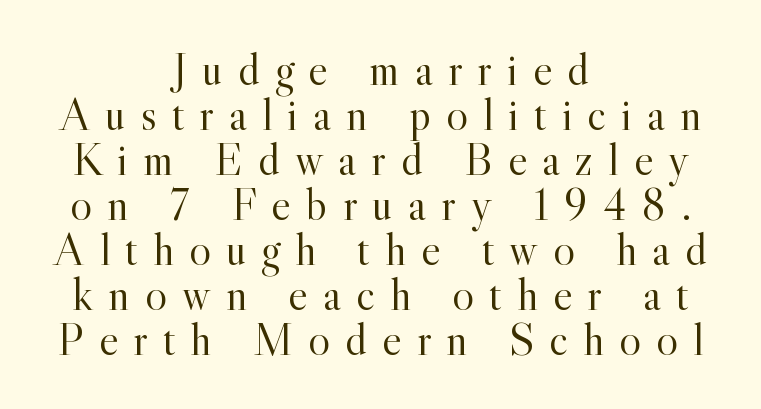
The image shows 46 px light serif type, upright; set centered, tight line spacing (0.98x), unusually wide letter spacing (+0.33 em), not underlined; a small x-height.
